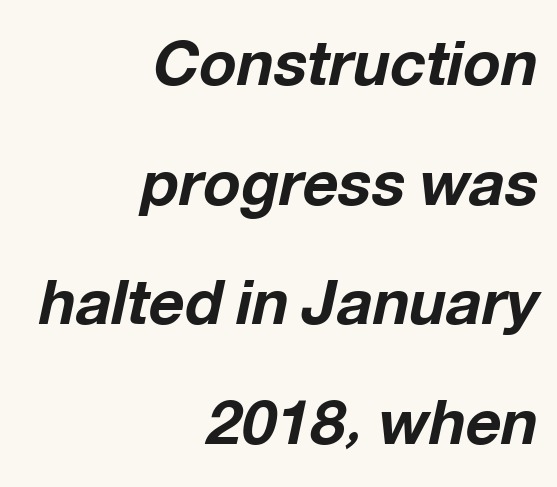
Q: Is the text bold? A: Yes.
Q: Is the text italic (slanted)? A: Yes, it leans right by about 12 degrees.
Q: Is the text underlined? A: No.
Q: How is the paragraph aligned? A: Right-aligned.
Q: Is the spacing between letters normal or unusually wide? A: Normal.
Q: Is the spacing between lines tight, normal or loose? A: Loose.
Q: Width (condensed, normal, or wide)? A: Normal.
Q: Stroke contrast? A: Low.
Q: x-height? A: Medium.
Q: Monospaced? A: No.
